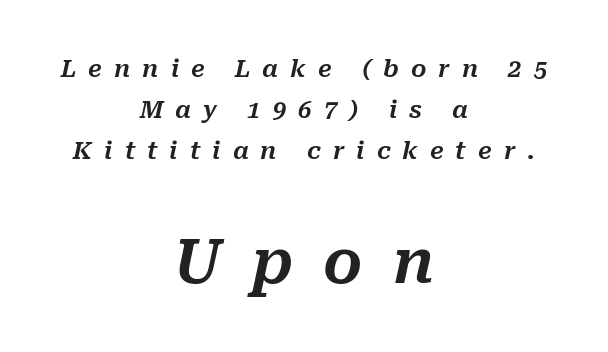
{"italic": "yes", "lean": "right", "slant_degrees": 10, "width": "normal", "stroke_contrast": "medium", "x_height": "medium", "monospaced": "no", "underline": "no", "align": "center", "line_spacing_ratio": 1.71, "letter_spacing": "wide", "letter_spacing_em": 0.5, "larger_block": "second", "size_ratio": 2.54, "glyph_px": 61}
